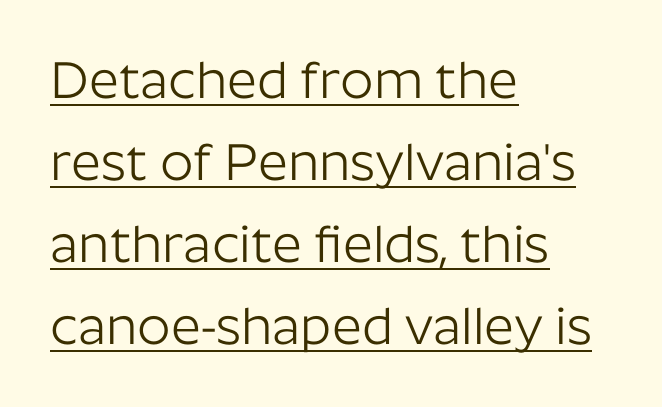
The image shows 52 px light sans-serif type, upright; set left-aligned, normal line spacing (1.58x), normal letter spacing, underlined; low stroke contrast and a medium x-height.
